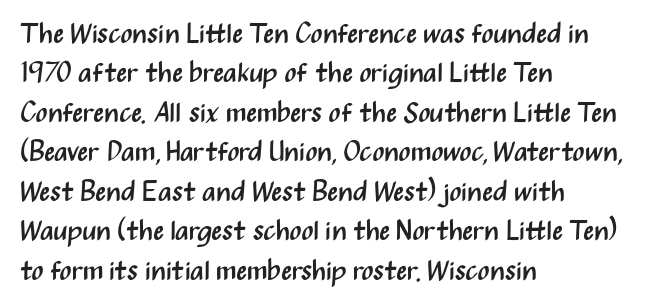
Q: Is the text bold? A: No.
Q: Is the text italic (slanted)? A: No, it is upright.
Q: Is the typeface a serif or a sans-serif typeface? A: Sans-serif.
Q: Is the text underlined? A: No.
Q: How is the paragraph aligned? A: Left-aligned.
Q: Is the spacing between letters normal or unusually wide? A: Normal.
Q: Is the spacing between lines tight, normal or loose? A: Normal.
Q: Width (condensed, normal, or wide)? A: Condensed.
Q: Stroke contrast? A: Medium.
Q: x-height? A: Medium.
Q: Monospaced? A: No.
